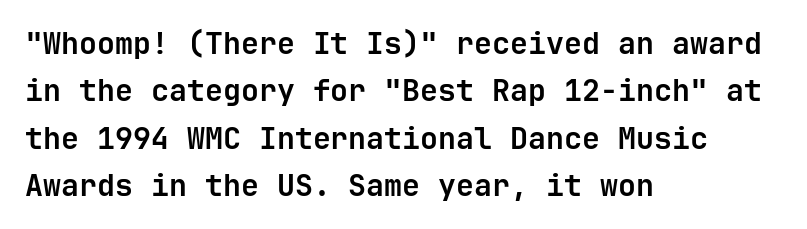
{"serif": "no", "italic": "no", "bold": "yes", "weight": "semibold", "width": "normal", "stroke_contrast": "low", "x_height": "medium", "underline": "no", "align": "left", "line_spacing": "normal", "line_spacing_ratio": 1.58, "letter_spacing": "normal", "letter_spacing_em": 0.0, "glyph_px": 30}
